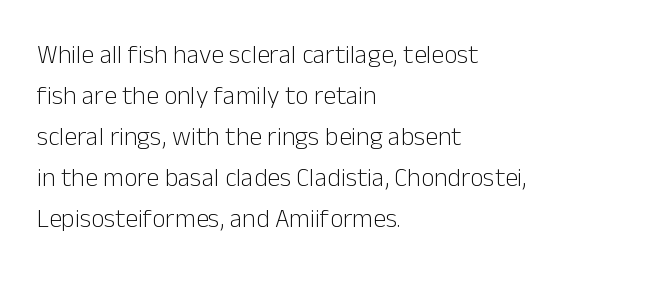
The words here are not underlined. Unbolded letterforms with no extra heft. Quick note: interline space is typical. These lines stack with their left ends in a neat column. Ordinary non-slanted type is in use. Here the glyphs are tracked normally, forming tight word shapes.
